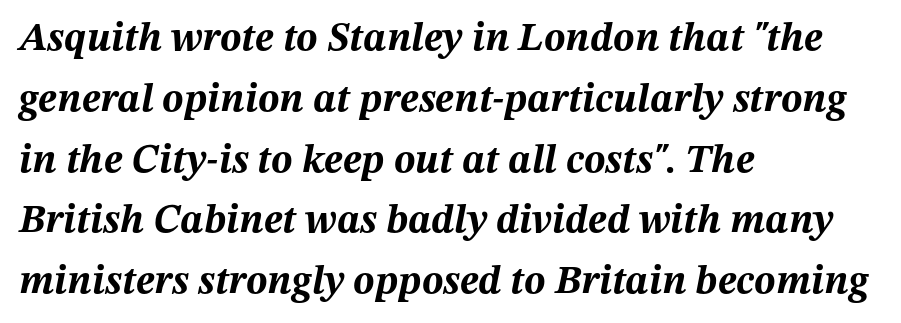
Q: Is the text bold? A: Yes.
Q: Is the text italic (slanted)? A: Yes, it leans right by about 12 degrees.
Q: Is the text underlined? A: No.
Q: How is the paragraph aligned? A: Left-aligned.
Q: Is the spacing between letters normal or unusually wide? A: Normal.
Q: Is the spacing between lines tight, normal or loose? A: Normal.
Q: Width (condensed, normal, or wide)? A: Normal.
Q: Stroke contrast? A: Medium.
Q: x-height? A: Medium.
Q: Monospaced? A: No.
